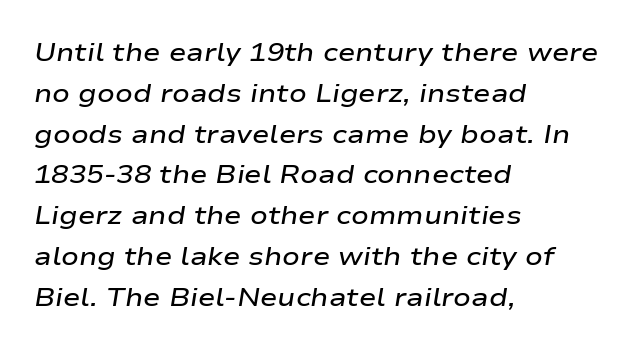
{"italic": "yes", "lean": "right", "slant_degrees": 9, "bold": "semi", "underline": "no", "align": "left", "line_spacing": "normal", "line_spacing_ratio": 1.57, "letter_spacing": "normal", "letter_spacing_em": 0.0, "glyph_px": 26}
